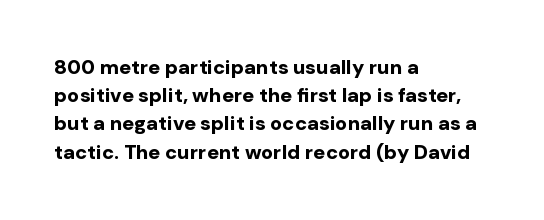
Q: Is the text bold? A: Yes.
Q: Is the text italic (slanted)? A: No, it is upright.
Q: Is the text underlined? A: No.
Q: How is the paragraph aligned? A: Left-aligned.
Q: Is the spacing between letters normal or unusually wide? A: Normal.
Q: Is the spacing between lines tight, normal or loose? A: Normal.
